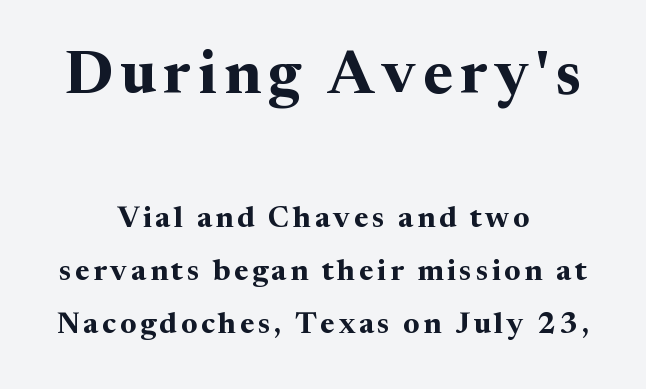
{"serif": "yes", "italic": "no", "bold": "yes", "weight": "bold", "width": "normal", "stroke_contrast": "medium", "x_height": "medium", "monospaced": "no", "underline": "no", "align": "center", "line_spacing_ratio": 1.76, "larger_block": "first", "size_ratio": 2.03, "glyph_px": 61}
